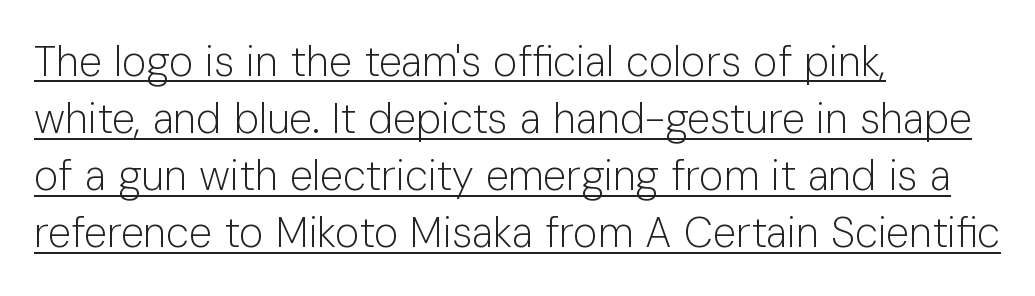
Alignment: flush left. Does a line run under the words? Yes, clearly. The leading is moderate, giving the passage an even texture. You can tell from the bare stems that sans-serif type was used. The passage shown is typed in a proportional face where columns would drift.
